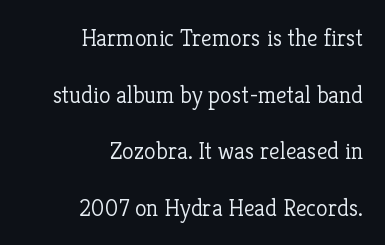
{"italic": "no", "bold": "no", "underline": "no", "align": "right", "line_spacing": "loose", "line_spacing_ratio": 2.36, "letter_spacing": "normal", "letter_spacing_em": 0.0, "glyph_px": 24}
